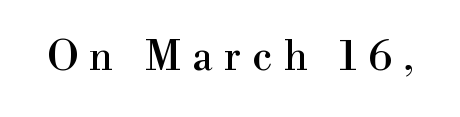
The image shows 40 px serif type, upright; set unusually wide letter spacing (+0.29 em), not underlined; a small x-height.
